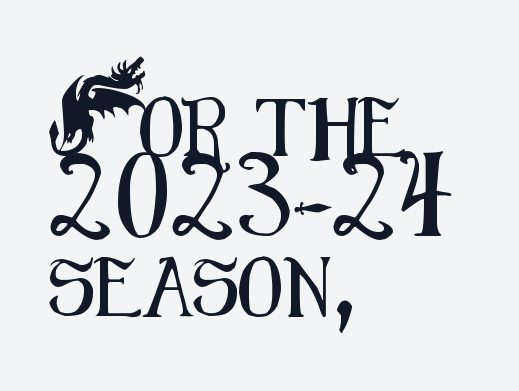
Q: Is the text italic (slanted)? A: No, it is upright.
Q: Is the typeface a serif or a sans-serif typeface? A: Sans-serif.
Q: Is the text underlined? A: No.
Q: How is the paragraph aligned? A: Left-aligned.
Q: Is the spacing between letters normal or unusually wide? A: Normal.
Q: Is the spacing between lines tight, normal or loose? A: Normal.
Q: Width (condensed, normal, or wide)? A: Condensed.
Q: Stroke contrast? A: Medium.
Q: x-height? A: Small.
Q: Monospaced? A: No.
